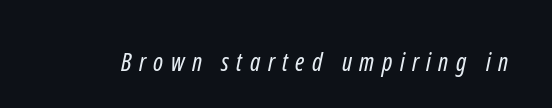
Q: Is the text bold? A: No.
Q: Is the text underlined? A: No.
Q: Is the spacing between letters normal or unusually wide? A: Unusually wide.
